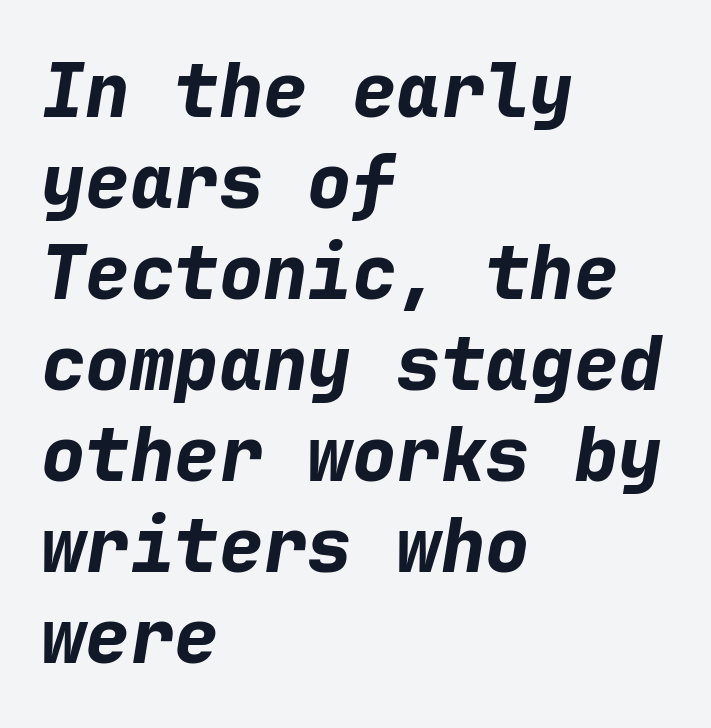
Q: Is the text bold? A: Yes.
Q: Is the text italic (slanted)? A: Yes, it leans right by about 9 degrees.
Q: Is the text underlined? A: No.
Q: How is the paragraph aligned? A: Left-aligned.
Q: Is the spacing between letters normal or unusually wide? A: Normal.
Q: Width (condensed, normal, or wide)? A: Normal.
Q: Stroke contrast? A: Low.
Q: x-height? A: Medium.
Q: Monospaced? A: Yes.
